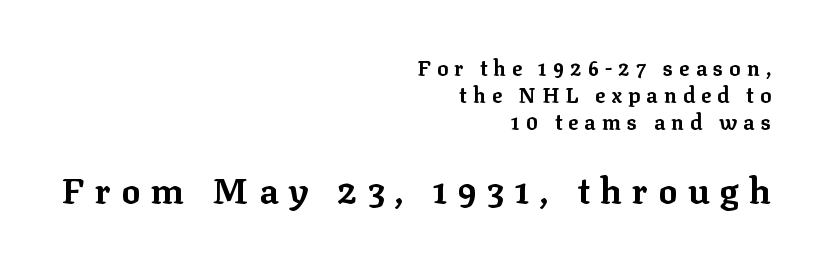
{"serif": "yes", "italic": "no", "bold": "yes", "weight": "bold", "width": "normal", "stroke_contrast": "low", "x_height": "medium", "monospaced": "no", "underline": "no", "align": "right", "line_spacing": "normal", "line_spacing_ratio": 1.28, "letter_spacing": "wide", "letter_spacing_em": 0.29, "larger_block": "second", "size_ratio": 1.71, "glyph_px": 36}
